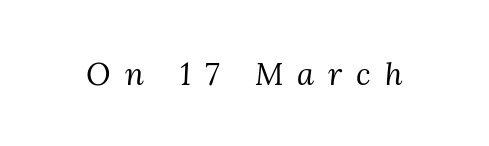
Q: Is the text bold? A: No.
Q: Is the text italic (slanted)? A: Yes, it leans right by about 3 degrees.
Q: Is the typeface a serif or a sans-serif typeface? A: Serif.
Q: Is the text underlined? A: No.
Q: Is the spacing between letters normal or unusually wide? A: Unusually wide.
Q: Width (condensed, normal, or wide)? A: Normal.
Q: Stroke contrast? A: Medium.
Q: x-height? A: Medium.
Q: Monospaced? A: No.
